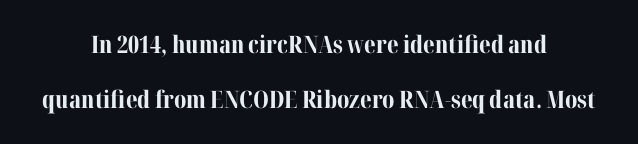
This rendering features lettering with no underline. Whoever set this chose breathing room over compactness in the vertical rhythm. Quick note: not italic, upright. Both edges are ragged and mirror each other, which tells us the setting is centered. Set as a true bold cut, around the 700 mark.
